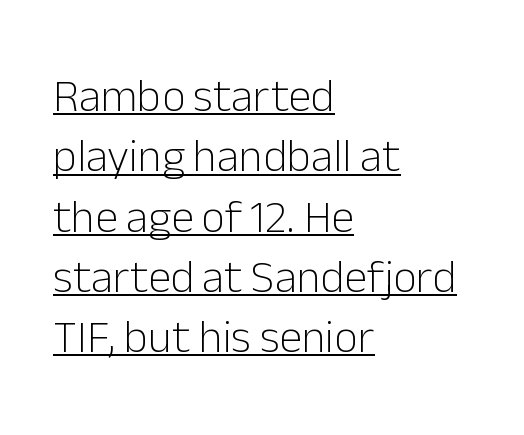
{"serif": "no", "italic": "no", "bold": "no", "weight": "light", "width": "normal", "stroke_contrast": "low", "x_height": "medium", "monospaced": "no", "underline": "yes", "align": "left", "line_spacing": "normal", "line_spacing_ratio": 1.31, "letter_spacing": "normal", "letter_spacing_em": 0.0, "glyph_px": 46}
